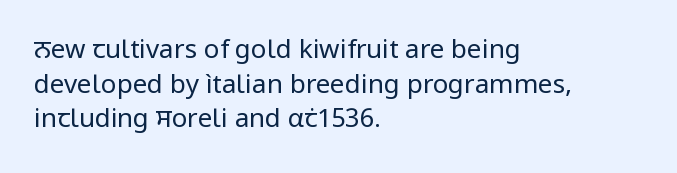
Q: Is the text bold? A: No.
Q: Is the text italic (slanted)? A: No, it is upright.
Q: Is the text underlined? A: No.
Q: How is the paragraph aligned? A: Left-aligned.
Q: Is the spacing between letters normal or unusually wide? A: Normal.
Q: Is the spacing between lines tight, normal or loose? A: Normal.
